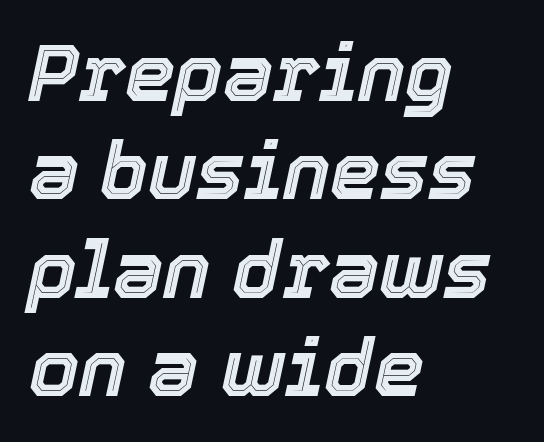
Q: Is the text italic (slanted)? A: Yes, it leans right by about 12 degrees.
Q: Is the text underlined? A: No.
Q: How is the paragraph aligned? A: Left-aligned.
Q: Is the spacing between letters normal or unusually wide? A: Normal.
Q: Width (condensed, normal, or wide)? A: Normal.
Q: x-height? A: Medium.
Q: Monospaced? A: No.
